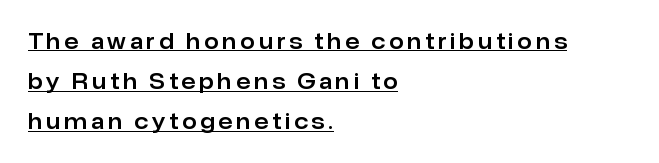
A rule runs beneath these lines of type. Does the leading feel generous? Absolutely, it's lavish. Notice how the stems are strictly vertical — no italics here. Is the block centered? No — it sits flush against the left margin.
